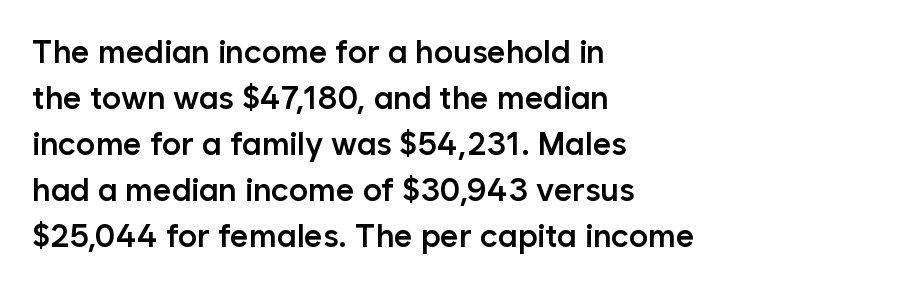
{"serif": "no", "italic": "no", "bold": "semi", "weight": "semibold", "width": "normal", "stroke_contrast": "low", "x_height": "medium", "monospaced": "no", "underline": "no", "align": "left", "line_spacing": "normal", "line_spacing_ratio": 1.44, "letter_spacing": "normal", "letter_spacing_em": 0.0, "glyph_px": 32}
